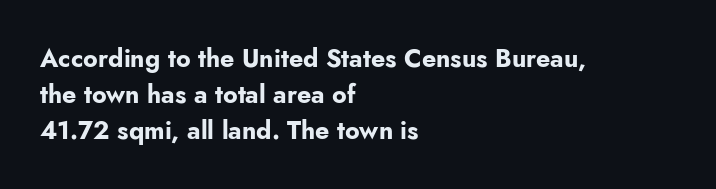
The image shows 25 px bold type, upright; set left-aligned, normal line spacing (1.44x), normal letter spacing, not underlined.
